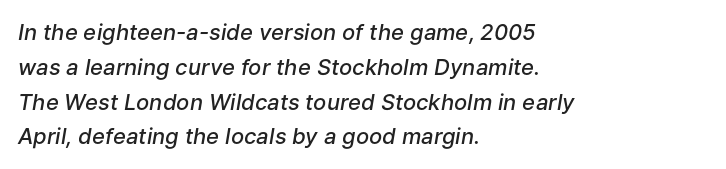
The image shows 22 px text type, italic (leaning right); set left-aligned, normal line spacing (1.58x), normal letter spacing, not underlined.
